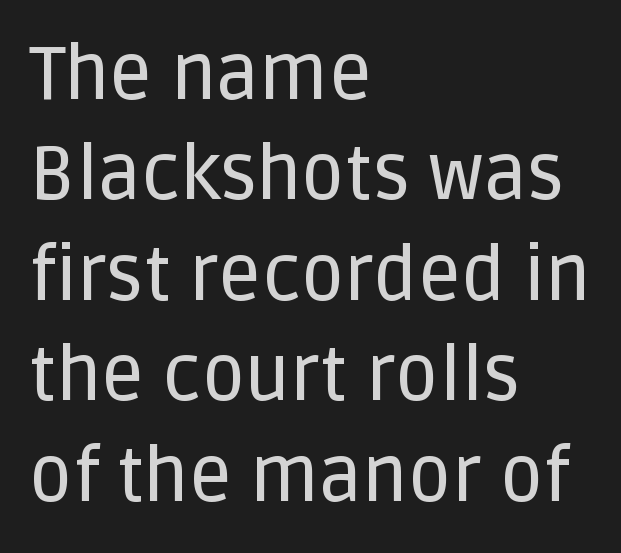
Q: Is the text italic (slanted)? A: No, it is upright.
Q: Is the typeface a serif or a sans-serif typeface? A: Sans-serif.
Q: Is the text underlined? A: No.
Q: How is the paragraph aligned? A: Left-aligned.
Q: Is the spacing between letters normal or unusually wide? A: Normal.
Q: Is the spacing between lines tight, normal or loose? A: Normal.
Q: Width (condensed, normal, or wide)? A: Normal.
Q: Stroke contrast? A: Low.
Q: x-height? A: Large.
Q: Monospaced? A: No.
